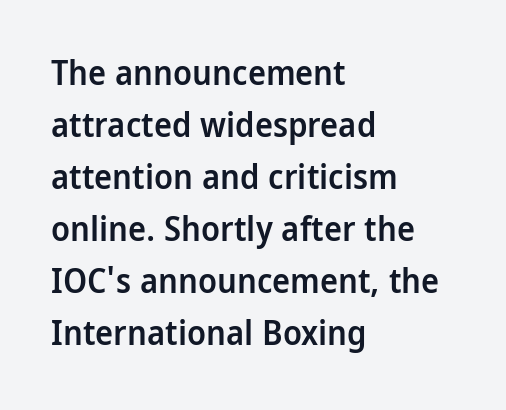
Q: Is the text bold? A: Semi-bold.
Q: Is the text italic (slanted)? A: No, it is upright.
Q: Is the typeface a serif or a sans-serif typeface? A: Sans-serif.
Q: Is the text underlined? A: No.
Q: How is the paragraph aligned? A: Left-aligned.
Q: Is the spacing between letters normal or unusually wide? A: Normal.
Q: Is the spacing between lines tight, normal or loose? A: Normal.
Q: Width (condensed, normal, or wide)? A: Condensed.
Q: Stroke contrast? A: Low.
Q: x-height? A: Large.
Q: Monospaced? A: No.
